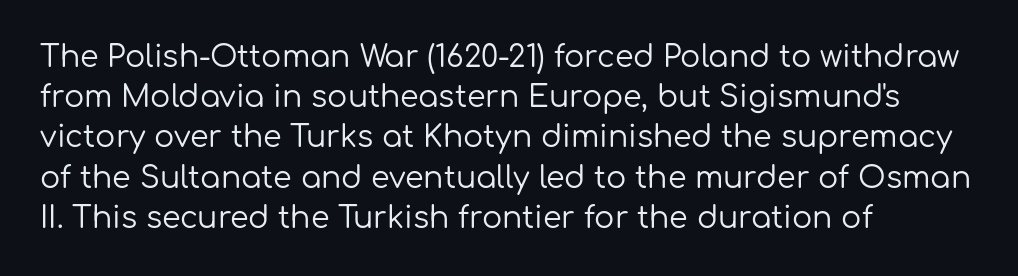
Q: Is the text bold? A: No.
Q: Is the text italic (slanted)? A: No, it is upright.
Q: Is the typeface a serif or a sans-serif typeface? A: Sans-serif.
Q: Is the text underlined? A: No.
Q: How is the paragraph aligned? A: Left-aligned.
Q: Is the spacing between letters normal or unusually wide? A: Normal.
Q: Is the spacing between lines tight, normal or loose? A: Normal.
Q: Width (condensed, normal, or wide)? A: Normal.
Q: Stroke contrast? A: Low.
Q: x-height? A: Medium.
Q: Monospaced? A: No.
